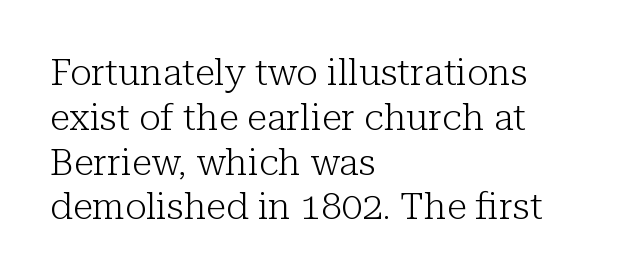
The image shows 37 px light serif type, upright; set left-aligned, line spacing 1.21x, normal letter spacing, not underlined; low stroke contrast and a medium x-height.
